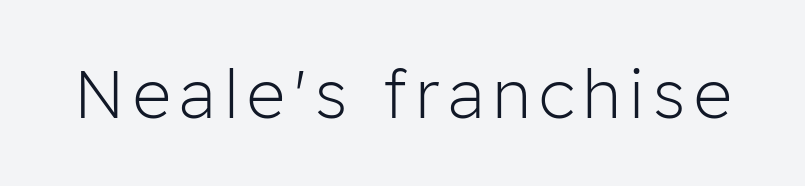
The passage shown is typed in a proportional face where columns would drift. You can tell it's not italic because the verticals are truly vertical. The weight would be labelled regular, book, light, or lighter still. Type style note: lacks serifs. The specimen omits any rule beneath the text block's lines.
